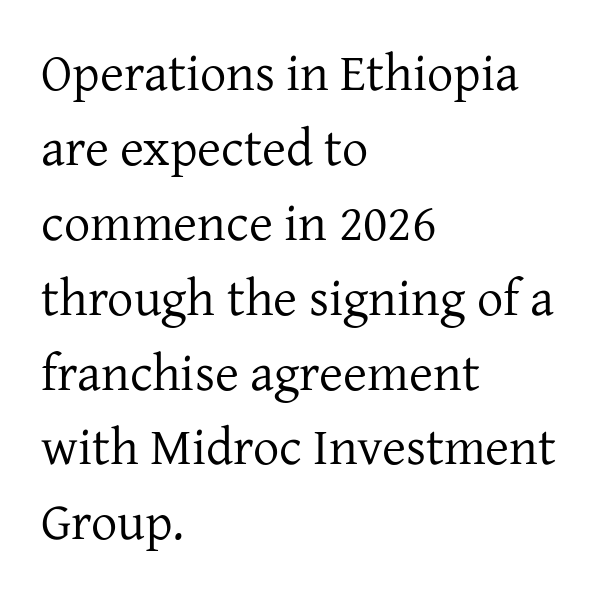
The image shows 52 px regular-weight serif type, upright; set left-aligned, normal line spacing (1.44x), normal letter spacing, not underlined; low stroke contrast and a medium x-height.
